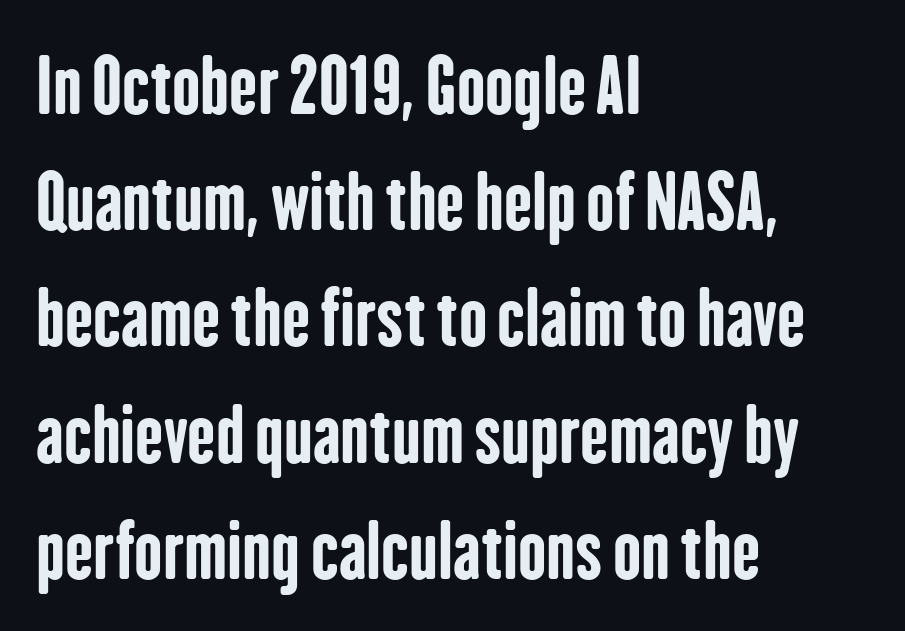
Q: Is the text bold? A: Yes.
Q: Is the text italic (slanted)? A: No, it is upright.
Q: Is the typeface a serif or a sans-serif typeface? A: Sans-serif.
Q: Is the text underlined? A: No.
Q: How is the paragraph aligned? A: Left-aligned.
Q: Is the spacing between letters normal or unusually wide? A: Normal.
Q: Is the spacing between lines tight, normal or loose? A: Normal.
Q: Width (condensed, normal, or wide)? A: Condensed.
Q: Stroke contrast? A: Low.
Q: x-height? A: Medium.
Q: Monospaced? A: No.
